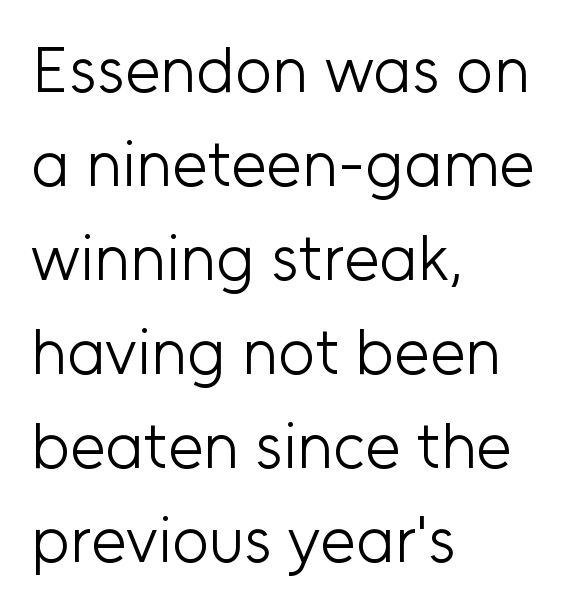
Q: Is the text bold? A: No.
Q: Is the text italic (slanted)? A: No, it is upright.
Q: Is the typeface a serif or a sans-serif typeface? A: Sans-serif.
Q: Is the text underlined? A: No.
Q: How is the paragraph aligned? A: Left-aligned.
Q: Is the spacing between letters normal or unusually wide? A: Normal.
Q: Is the spacing between lines tight, normal or loose? A: Normal.
Q: Width (condensed, normal, or wide)? A: Normal.
Q: Stroke contrast? A: Low.
Q: x-height? A: Medium.
Q: Monospaced? A: No.
